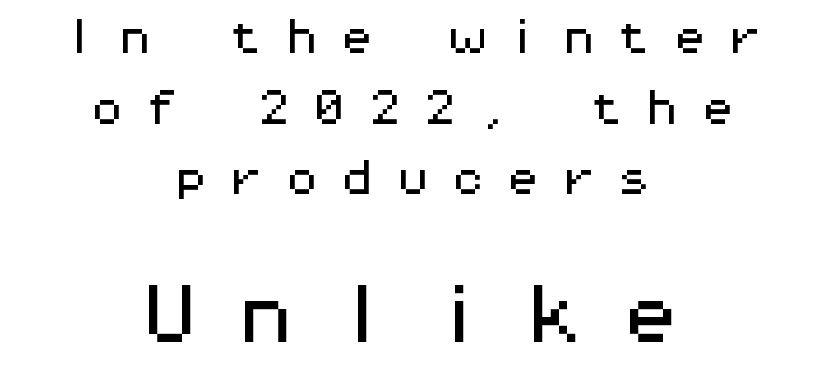
Q: Is the text italic (slanted)? A: No, it is upright.
Q: Is the typeface a serif or a sans-serif typeface? A: Sans-serif.
Q: Is the text underlined? A: No.
Q: How is the paragraph aligned? A: Centered.
Q: Is the spacing between letters normal or unusually wide? A: Unusually wide.
Q: Which block of text is set in a larger size, the first (top) or the second (bottom)? A: The second (bottom) one.
Q: Width (condensed, normal, or wide)? A: Wide.
Q: Stroke contrast? A: Medium.
Q: x-height? A: Medium.
Q: Monospaced? A: Yes.
